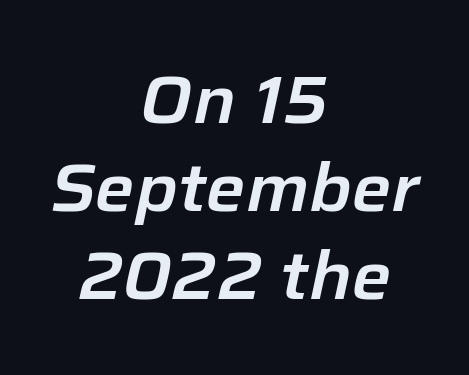
Alignment: centered. The space beneath each line is pristine and unruled. Does the leading feel generous? No, just average. Spacing between characters is what you'd get straight out of the box.
